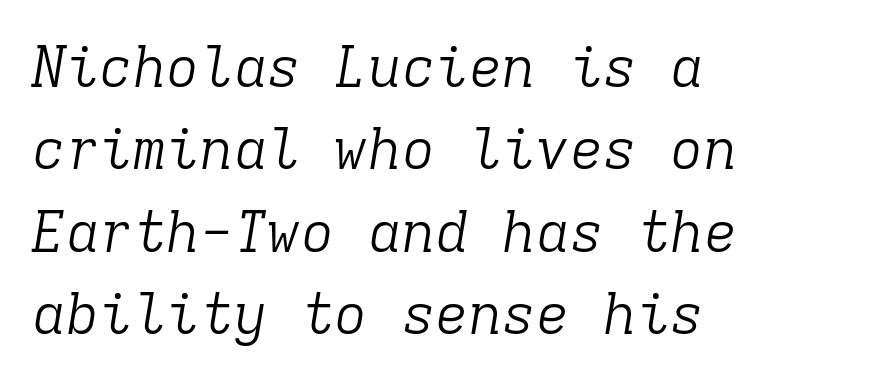
{"serif": "yes", "italic": "yes", "lean": "right", "slant_degrees": 9, "bold": "no", "weight": "light", "width": "normal", "stroke_contrast": "low", "x_height": "medium", "monospaced": "yes", "underline": "no", "align": "left", "line_spacing": "normal", "line_spacing_ratio": 1.47, "letter_spacing": "normal", "letter_spacing_em": 0.0, "glyph_px": 56}
